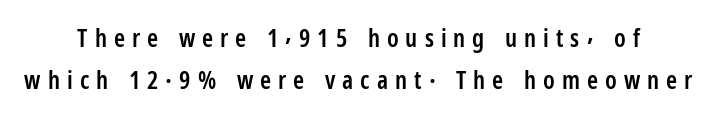
The image shows 25 px text type, upright; set normal line spacing (1.67x), unusually wide letter spacing (+0.28 em), not underlined.
